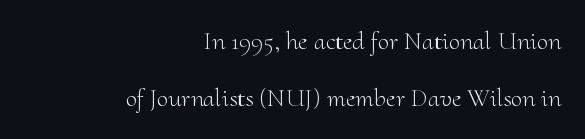
Weight: not bold — regular or lighter. The passage shown has conventional tracking throughout. Rendered with straight, roman letterforms. One-word summary of the alignment: right.
